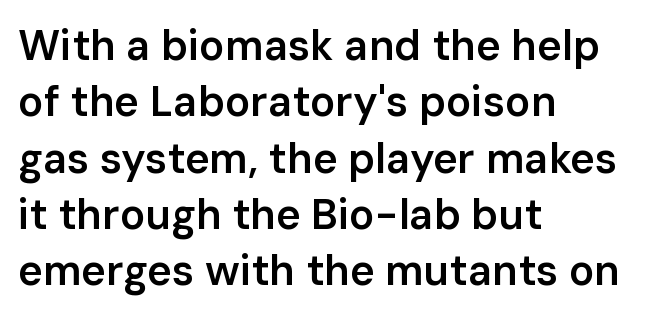
Q: Is the text bold? A: Semi-bold.
Q: Is the text italic (slanted)? A: No, it is upright.
Q: Is the typeface a serif or a sans-serif typeface? A: Sans-serif.
Q: Is the text underlined? A: No.
Q: How is the paragraph aligned? A: Left-aligned.
Q: Is the spacing between letters normal or unusually wide? A: Normal.
Q: Is the spacing between lines tight, normal or loose? A: Normal.
Q: Width (condensed, normal, or wide)? A: Normal.
Q: Stroke contrast? A: Low.
Q: x-height? A: Medium.
Q: Monospaced? A: No.
